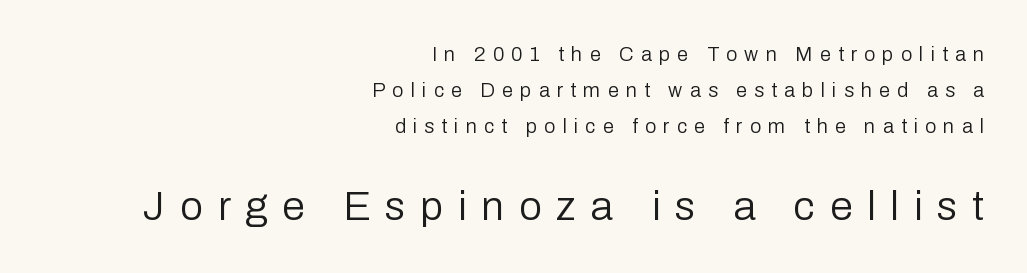
Q: Is the text bold? A: No.
Q: Is the text italic (slanted)? A: No, it is upright.
Q: Is the typeface a serif or a sans-serif typeface? A: Sans-serif.
Q: Is the text underlined? A: No.
Q: How is the paragraph aligned? A: Right-aligned.
Q: Is the spacing between letters normal or unusually wide? A: Unusually wide.
Q: Which block of text is set in a larger size, the first (top) or the second (bottom)? A: The second (bottom) one.
Q: Width (condensed, normal, or wide)? A: Normal.
Q: Stroke contrast? A: Low.
Q: x-height? A: Medium.
Q: Monospaced? A: No.
